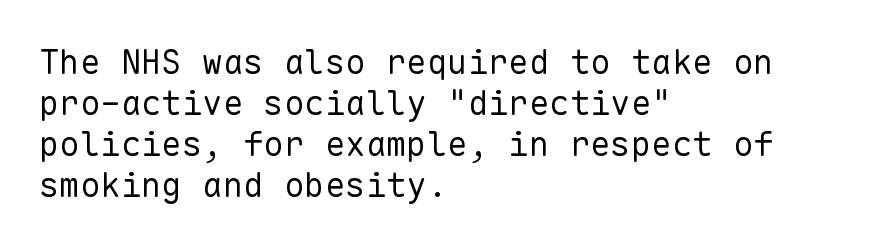
The image shows 34 px regular-weight sans-serif type, upright, monospaced; set left-aligned, line spacing 1.21x, normal letter spacing, not underlined; low stroke contrast and a medium x-height.
